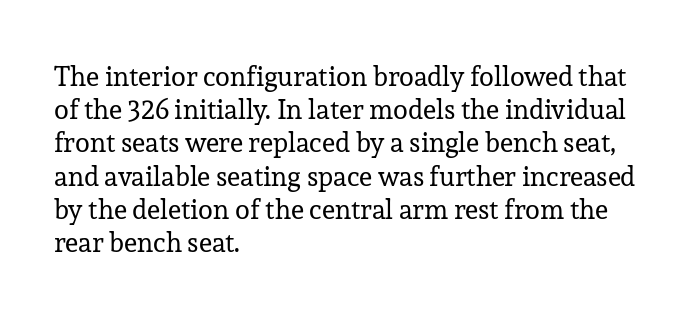
Q: Is the text bold? A: No.
Q: Is the text italic (slanted)? A: No, it is upright.
Q: Is the text underlined? A: No.
Q: How is the paragraph aligned? A: Left-aligned.
Q: Is the spacing between letters normal or unusually wide? A: Normal.
